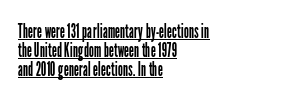
{"italic": "no", "bold": "no", "underline": "yes", "align": "left", "line_spacing": "tight", "line_spacing_ratio": 0.95, "letter_spacing": "normal", "letter_spacing_em": 0.0, "glyph_px": 20}
